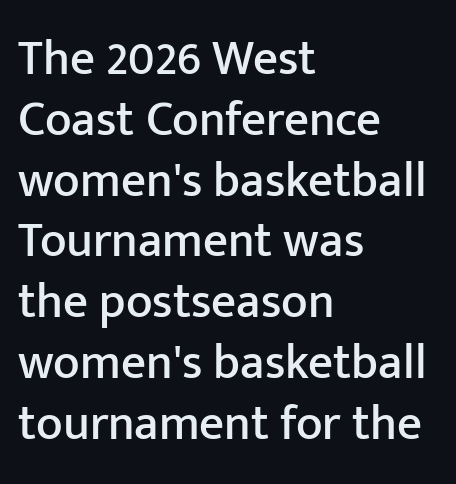
The rendering uses natural spacing where letterforms have individual widths. No extra tracking has been applied to these lines. The font's upright variant was chosen for this text. The face used here is a sans, in the tradition of grotesques and geometrics. Bare-footed words on every line.
